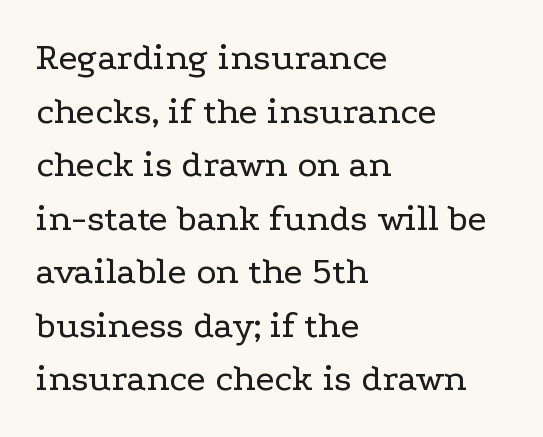
No letter is thick-stroked: the sample isn't bold. Teacher's note: observe the even left margin — that is flush-left alignment. How are the letters spaced? Ordinarily, with no added tracking. Letters rest on an invisible, unmarked baseline.
